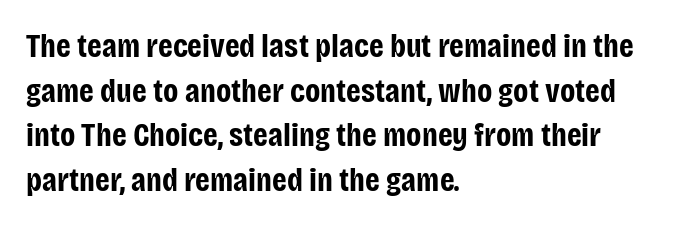
The image shows 33 px bold, condensed sans-serif type, upright; set left-aligned, normal line spacing (1.35x), normal letter spacing, not underlined; low stroke contrast and a large x-height.
